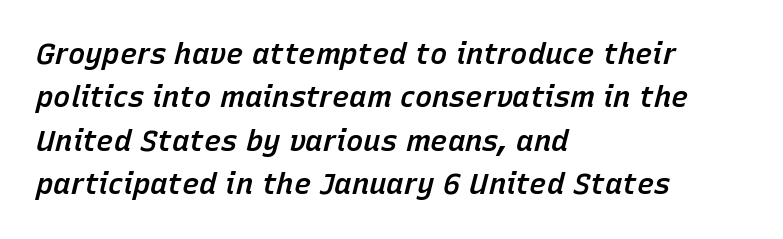
This sample uses plain, unmodified letter spacing. The face used here is proportionally spaced, like ordinary book or web type. Underlining? Definitely not there. It's the slanting kind of type.
